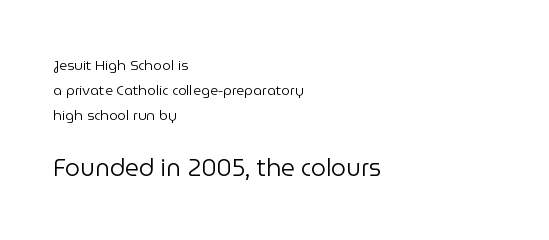
Only glyphs here, with clear space below each row. Glyph-to-glyph distance matches everyday printed text. This sample uses an upright cut, with every glyph sitting square on the baseline. The passage shown is not bold in any degree. Size hierarchy here favors the trailing block over the leading one. One-word summary of the alignment: left.
